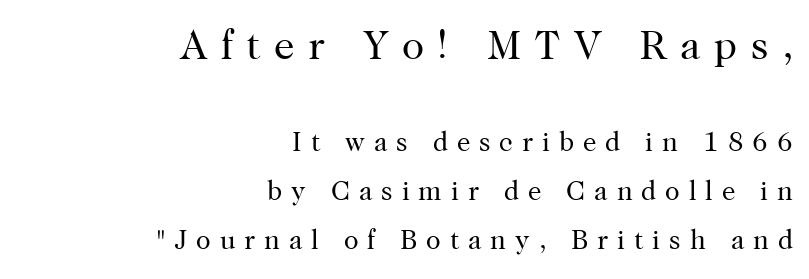
The lettering stays uniformly vertical, giving the passage a roman look. Looks like regular typesetting: each glyph gets only the width it needs. I'd call this a serif setting — the letters wear small feet. Reading down the block, your eye finds every line finishing at a fixed right position. Beneath every word, the page is bare.
